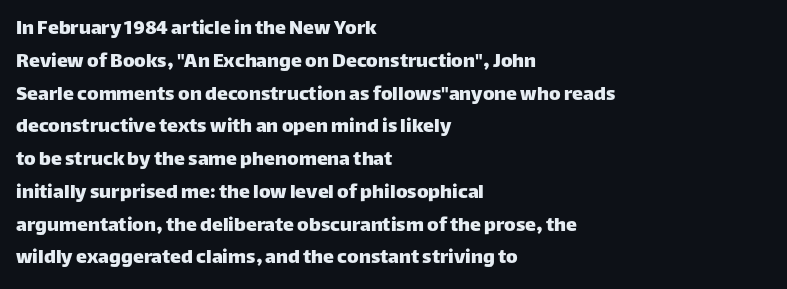
The specimen omits any rule beneath the text block's lines. Is the letter spacing exaggerated? No — it looks like the ordinary default. The typography opts for an upright posture over an oblique one. The rag falls on the right side of this text block. Baseline-to-baseline distance is the conventional proportion of letter height.
